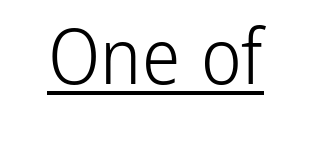
Q: Is the text bold? A: No.
Q: Is the text italic (slanted)? A: No, it is upright.
Q: Is the typeface a serif or a sans-serif typeface? A: Sans-serif.
Q: Is the text underlined? A: Yes.
Q: Is the spacing between letters normal or unusually wide? A: Normal.
Q: Width (condensed, normal, or wide)? A: Condensed.
Q: Stroke contrast? A: Low.
Q: x-height? A: Medium.
Q: Monospaced? A: No.
